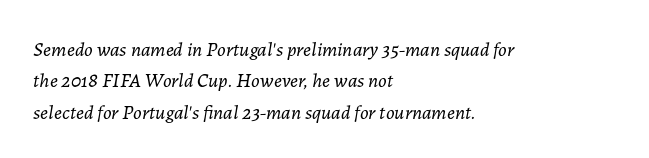
The image shows 20 px text type, italic (leaning right); set left-aligned, normal line spacing (1.57x), normal letter spacing, not underlined.
